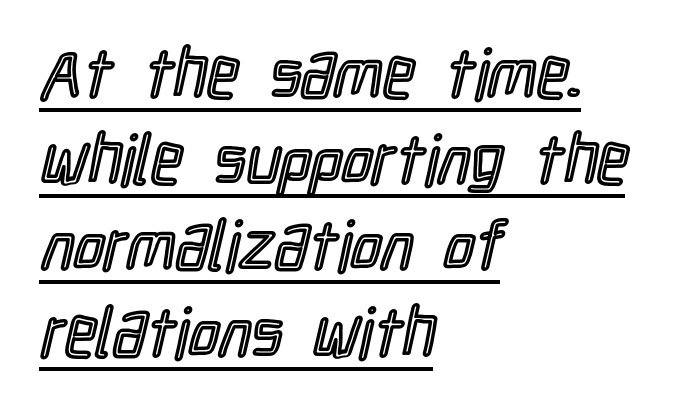
Caption: multi-line text, flush left, ragged right. What stands out about the letter spacing? Nothing — it is the standard amount. A rule runs beneath these lines of type. The rows are spaced the way most documents space them.
